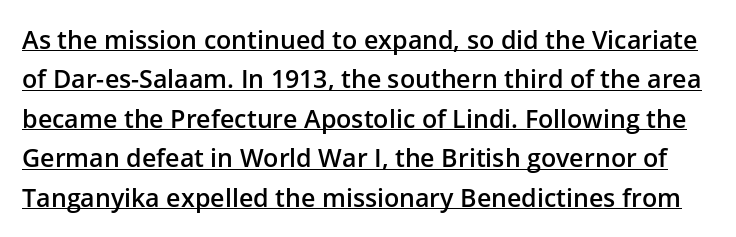
Bold? Not quite — semibold, heavier than regular but stopping short. It's the straight-up-and-down kind of type. This sample keeps an unexceptional amount of space between lines. Caption: standard tracking, unaltered. The words here are underlined.
